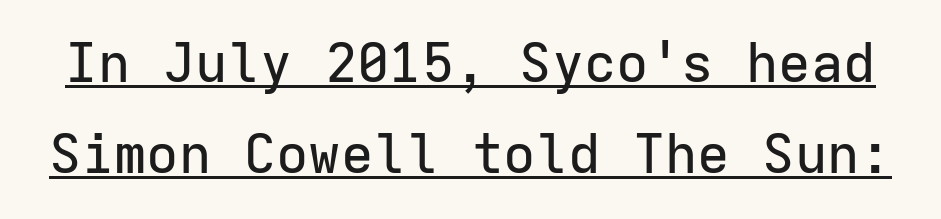
{"serif": "no", "italic": "no", "width": "normal", "stroke_contrast": "low", "x_height": "medium", "monospaced": "yes", "underline": "yes", "line_spacing": "normal", "line_spacing_ratio": 1.69, "letter_spacing": "normal", "letter_spacing_em": 0.0, "glyph_px": 54}
